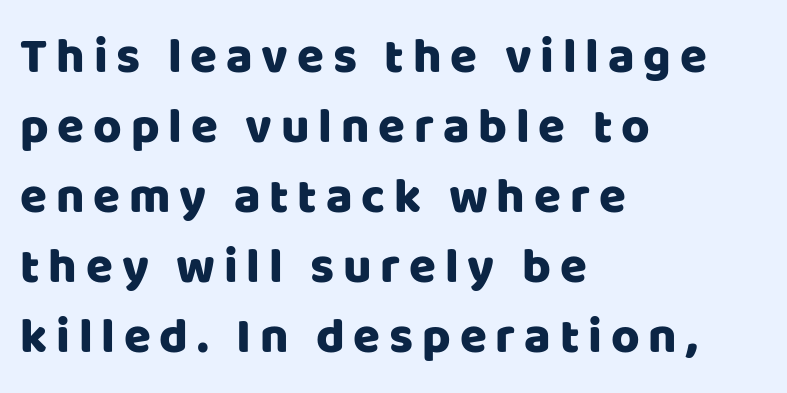
{"serif": "no", "italic": "no", "width": "normal", "stroke_contrast": "low", "x_height": "large", "monospaced": "no", "underline": "no", "align": "left", "line_spacing": "normal", "line_spacing_ratio": 1.43, "glyph_px": 49}
